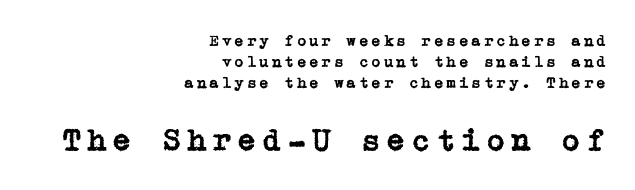
The image shows 32 px serif type, upright; set right-aligned, normal line spacing (1.32x), not underlined; the second (bottom) block is 2.0x larger; low stroke contrast and a medium x-height.
